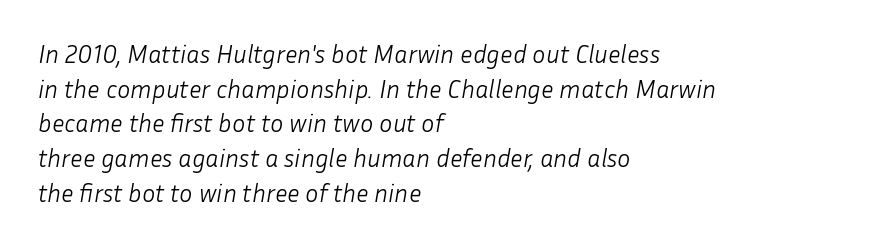
Is this a heavy cut? Hardly; it is regular or lighter. Does the leading feel generous? No, just average. Does extra space separate the letters? No, they use regular spacing. Type without underlining. Would a proofreader flag this as italicized? Yes. Short and long lines alike share a common starting point at left.
